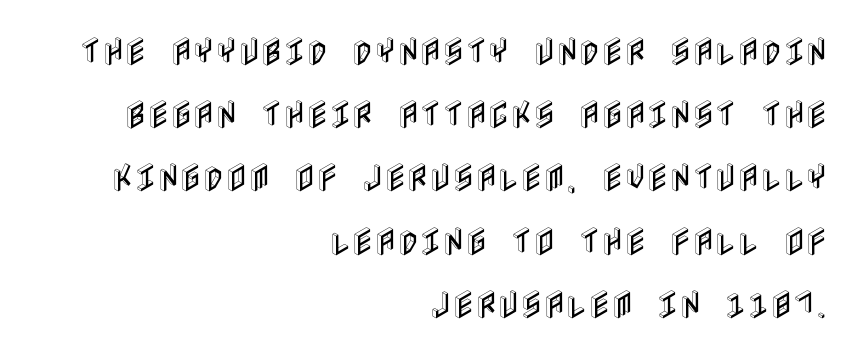
A bare baseline throughout the passage. Airy leading. The specimen reads as upright at a glance. Default kerning and tracking; the words read as compact shapes.
